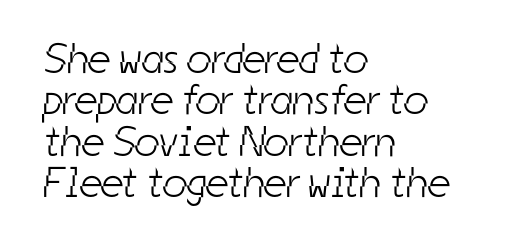
The image shows 43 px light, condensed sans-serif type; set left-aligned, tight line spacing (0.96x), normal letter spacing, not underlined; low stroke contrast and a medium x-height.
